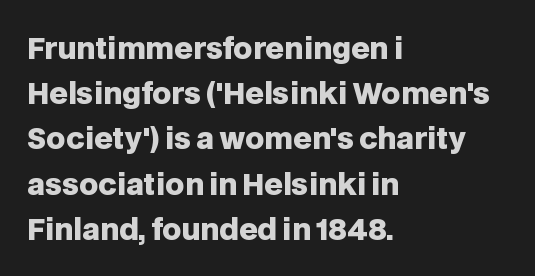
The image shows 29 px heavy sans-serif type, upright; set left-aligned, normal line spacing (1.56x), normal letter spacing, not underlined; low stroke contrast and a large x-height.
